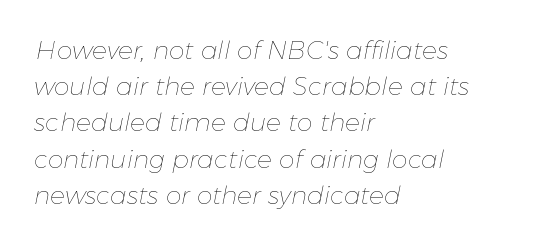
{"italic": "yes", "lean": "right", "slant_degrees": 11, "bold": "no", "underline": "no", "align": "left", "line_spacing": "normal", "line_spacing_ratio": 1.45, "letter_spacing": "normal", "letter_spacing_em": 0.0, "glyph_px": 25}
